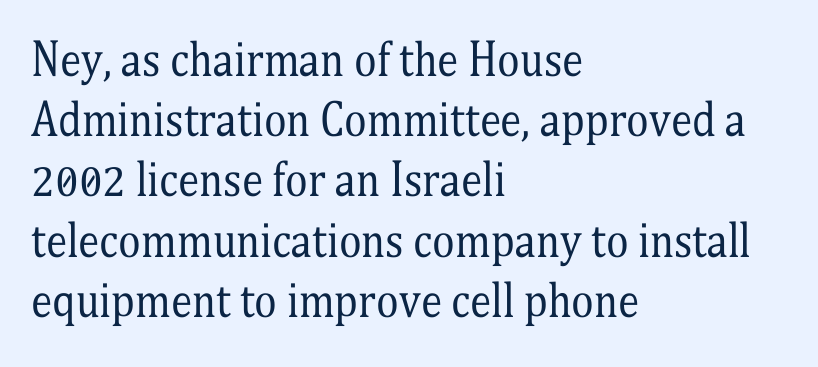
Evenly set lines give the paragraph a standard silhouette. Stems and bowls with no extra thickness — not bold. Casual observation: everything's shoved over to the left. Think of a printed novel: that variable character pitch is what you see here.
